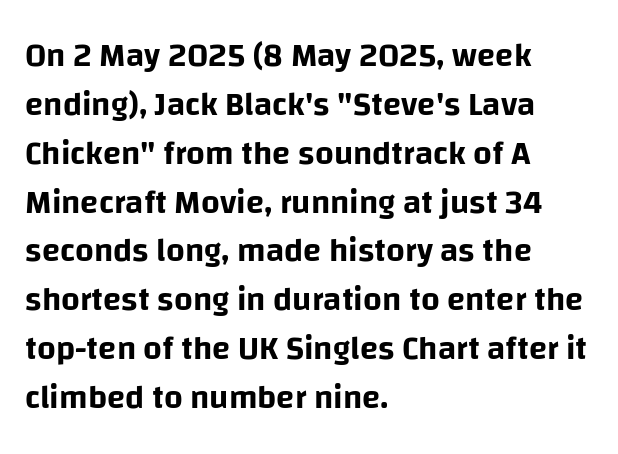
Q: Is the text italic (slanted)? A: No, it is upright.
Q: Is the typeface a serif or a sans-serif typeface? A: Sans-serif.
Q: Is the text underlined? A: No.
Q: How is the paragraph aligned? A: Left-aligned.
Q: Is the spacing between letters normal or unusually wide? A: Normal.
Q: Is the spacing between lines tight, normal or loose? A: Normal.
Q: Width (condensed, normal, or wide)? A: Normal.
Q: Stroke contrast? A: Low.
Q: x-height? A: Large.
Q: Monospaced? A: No.
